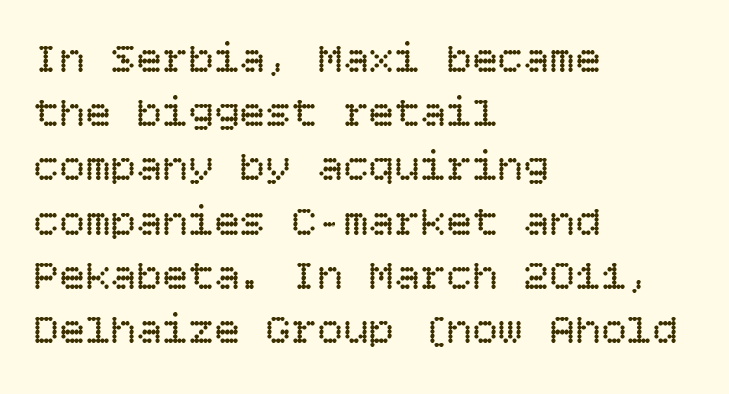
{"italic": "no", "bold": "no", "weight": "regular", "width": "normal", "stroke_contrast": "low", "x_height": "large", "underline": "no", "align": "left", "line_spacing": "normal", "line_spacing_ratio": 1.26, "letter_spacing": "normal", "letter_spacing_em": 0.0, "glyph_px": 43}
